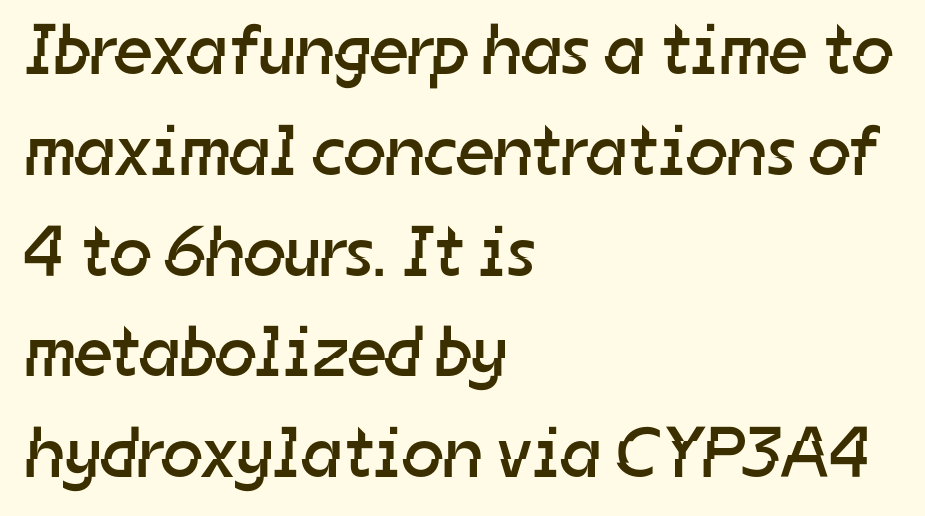
{"serif": "no", "bold": "no", "weight": "regular", "width": "normal", "stroke_contrast": "low", "x_height": "medium", "monospaced": "no", "underline": "no", "align": "left", "line_spacing": "normal", "line_spacing_ratio": 1.4, "letter_spacing": "normal", "letter_spacing_em": 0.0, "glyph_px": 72}
